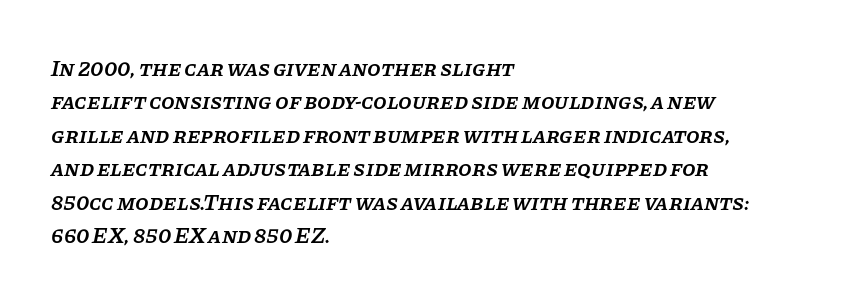
The image shows 22 px text type, italic (leaning right); set left-aligned, normal line spacing (1.52x), normal letter spacing, not underlined.
